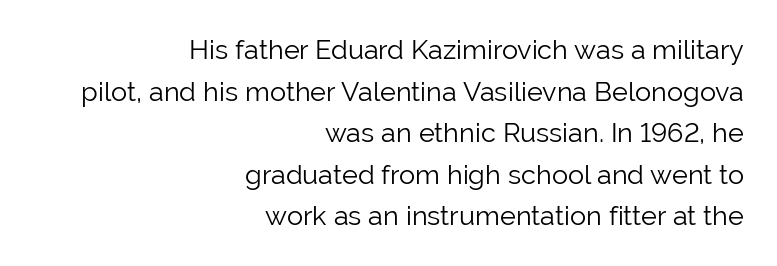
In terms of letterspacing, this is plain default setting. The leading is moderate, giving the passage an even texture. Underline: absent. A light-to-regular cut is what we see here. The rag falls on the left side of this text block.
